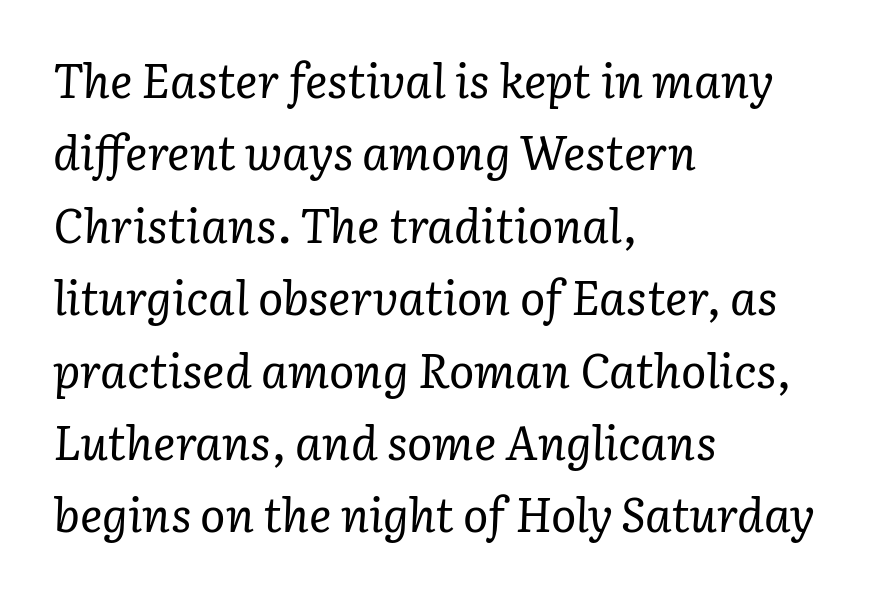
Character widths vary here, with narrow letters taking less room than wide ones. Is this a sans? No — the strokes have serifs. What stands out about the letter spacing? Nothing — it is the standard amount. No chunkiness to these letters — they're not bold. A bare baseline throughout the passage. Compared with ordinary roman type, these characters are visibly tilted.
